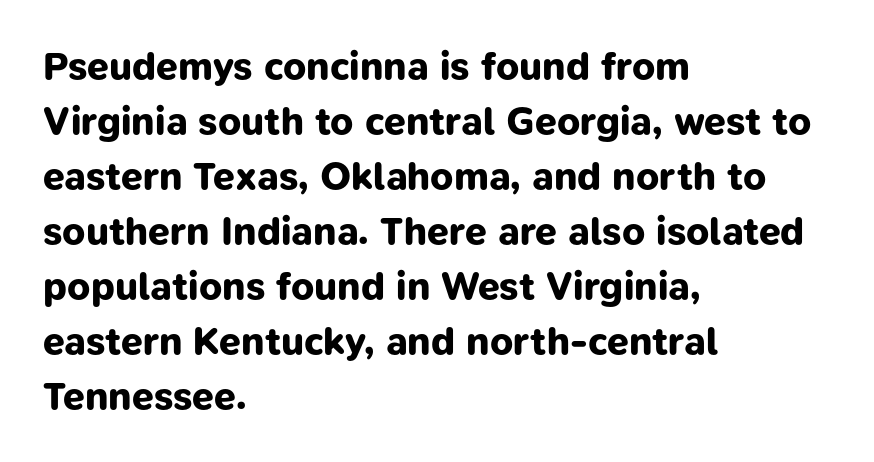
{"serif": "no", "bold": "yes", "weight": "bold", "width": "normal", "stroke_contrast": "low", "x_height": "medium", "monospaced": "no", "underline": "no", "align": "left", "line_spacing": "normal", "line_spacing_ratio": 1.41, "letter_spacing": "normal", "letter_spacing_em": 0.0, "glyph_px": 39}
